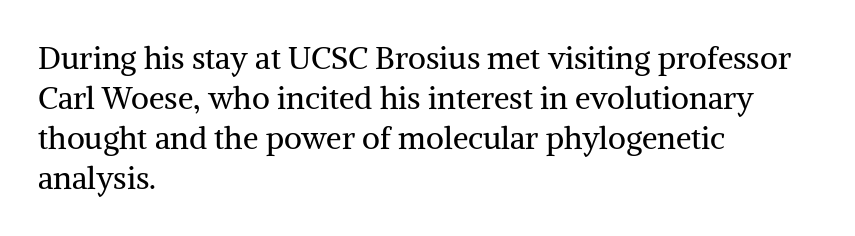
Q: Is the text bold? A: No.
Q: Is the text italic (slanted)? A: No, it is upright.
Q: Is the typeface a serif or a sans-serif typeface? A: Serif.
Q: Is the text underlined? A: No.
Q: How is the paragraph aligned? A: Left-aligned.
Q: Is the spacing between letters normal or unusually wide? A: Normal.
Q: Is the spacing between lines tight, normal or loose? A: Normal.
Q: Width (condensed, normal, or wide)? A: Normal.
Q: Stroke contrast? A: Medium.
Q: x-height? A: Medium.
Q: Monospaced? A: No.
